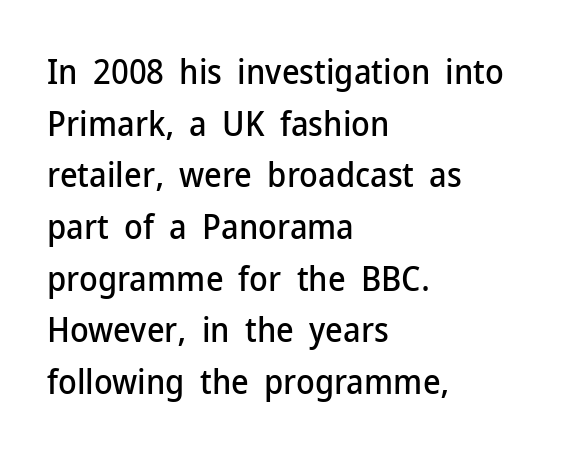
Note the varied advance widths — an 'i' is clearly narrower than an 'm'. The words here are not underlined. Students, note that the glyphs here touch the page at normal intervals. Classification — sans serif. The ragged edge is on the right, which tells us the setting is flush left.
